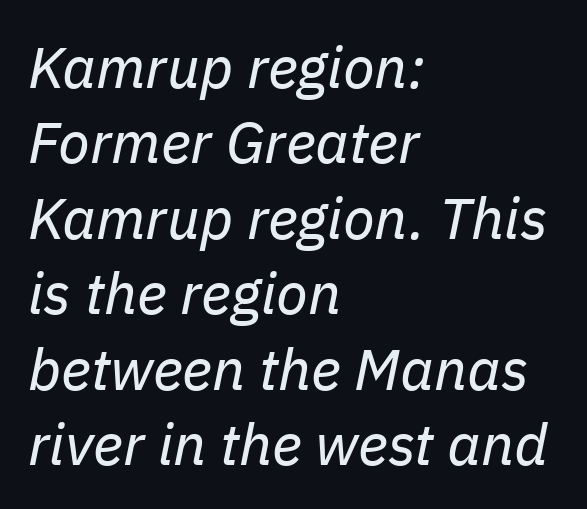
Q: Is the text bold? A: No.
Q: Is the text italic (slanted)? A: Yes, it leans right by about 11 degrees.
Q: Is the text underlined? A: No.
Q: How is the paragraph aligned? A: Left-aligned.
Q: Is the spacing between letters normal or unusually wide? A: Normal.
Q: Is the spacing between lines tight, normal or loose? A: Normal.
Q: Width (condensed, normal, or wide)? A: Normal.
Q: Stroke contrast? A: Low.
Q: x-height? A: Medium.
Q: Monospaced? A: No.
